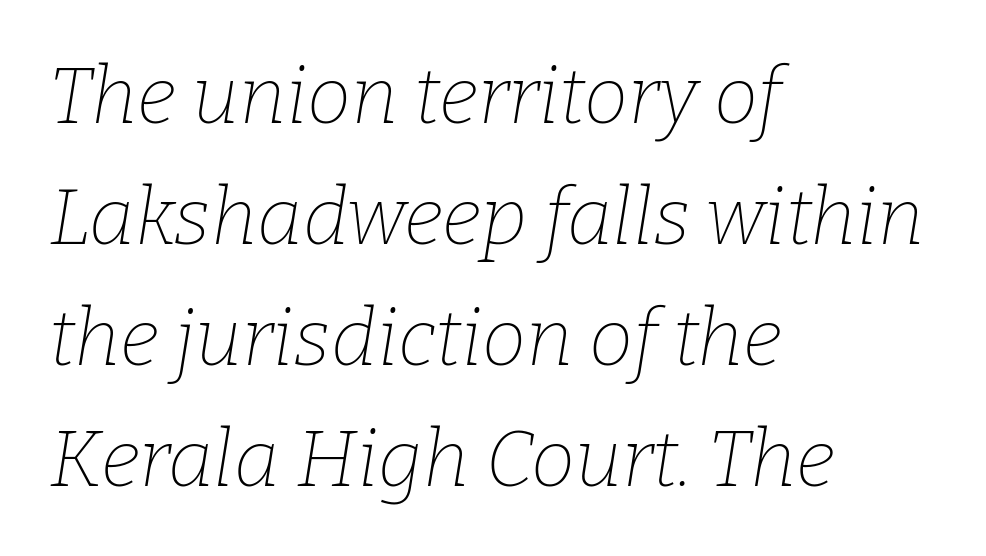
Q: Is the text bold? A: No.
Q: Is the text italic (slanted)? A: Yes, it leans right by about 9 degrees.
Q: Is the typeface a serif or a sans-serif typeface? A: Serif.
Q: Is the text underlined? A: No.
Q: How is the paragraph aligned? A: Left-aligned.
Q: Is the spacing between letters normal or unusually wide? A: Normal.
Q: Is the spacing between lines tight, normal or loose? A: Normal.
Q: Width (condensed, normal, or wide)? A: Normal.
Q: Stroke contrast? A: Low.
Q: x-height? A: Medium.
Q: Monospaced? A: No.
